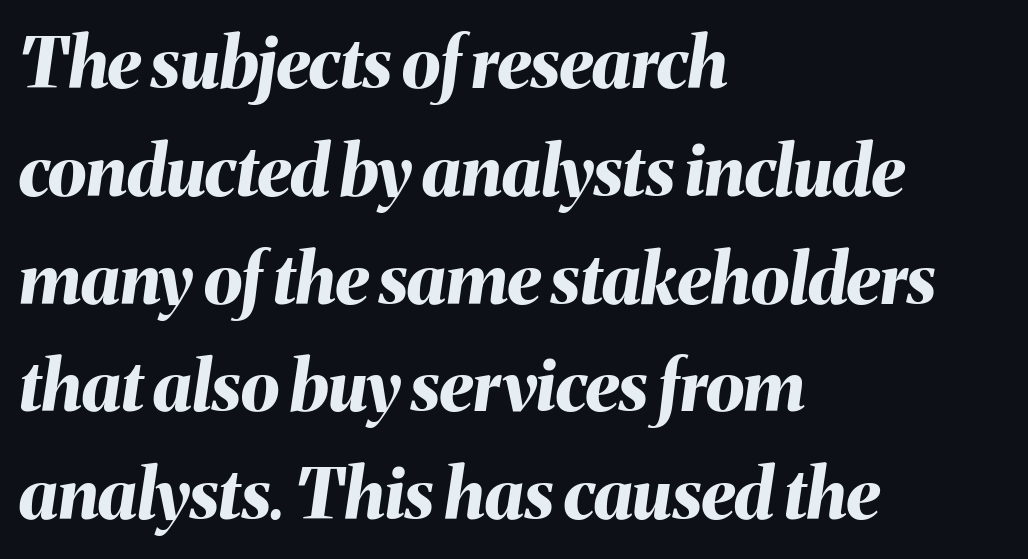
Q: Is the text bold? A: Yes.
Q: Is the text italic (slanted)? A: Yes, it leans right by about 8 degrees.
Q: Is the text underlined? A: No.
Q: How is the paragraph aligned? A: Left-aligned.
Q: Is the spacing between letters normal or unusually wide? A: Normal.
Q: Is the spacing between lines tight, normal or loose? A: Normal.
Q: Width (condensed, normal, or wide)? A: Normal.
Q: Stroke contrast? A: Medium.
Q: x-height? A: Medium.
Q: Monospaced? A: No.
